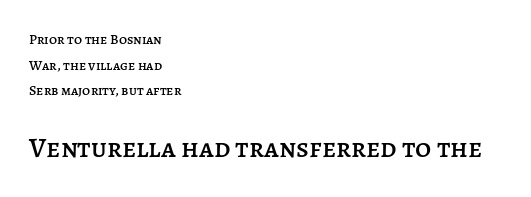
Q: Is the text italic (slanted)? A: No, it is upright.
Q: Is the text underlined? A: No.
Q: How is the paragraph aligned? A: Left-aligned.
Q: Is the spacing between letters normal or unusually wide? A: Normal.
Q: Which block of text is set in a larger size, the first (top) or the second (bottom)? A: The second (bottom) one.
Q: Width (condensed, normal, or wide)? A: Normal.
Q: Stroke contrast? A: Low.
Q: x-height? A: Large.
Q: Monospaced? A: No.
